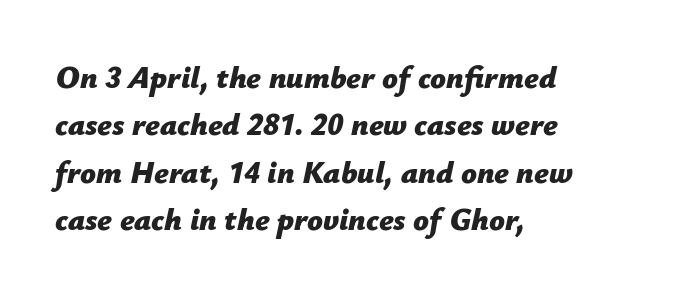
The image shows 31 px bold type, italic (leaning right); set left-aligned, normal line spacing (1.53x), normal letter spacing, not underlined; low stroke contrast and a medium x-height.
